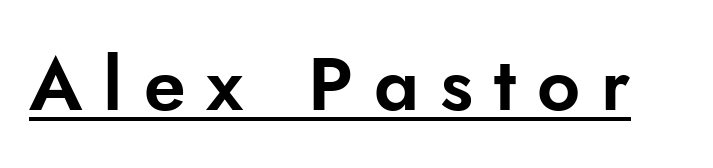
This sample uses expanded letter spacing, leaving extra air between glyphs. Spacing verdict: proportional, widths tailored to each character. Check the space under the baseline: a stroke is drawn there. The lettering stays uniformly vertical, giving the passage a roman look.
